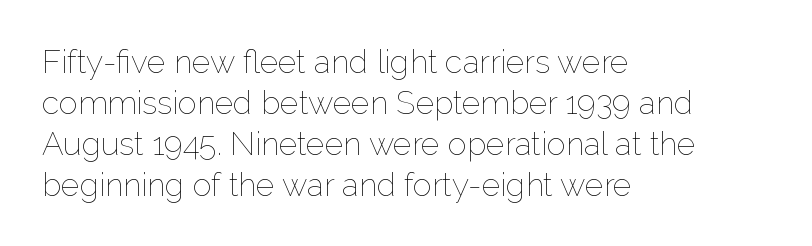
The image shows 32 px thin type, upright; set left-aligned, normal line spacing (1.28x), normal letter spacing, not underlined; low stroke contrast and a medium x-height.
